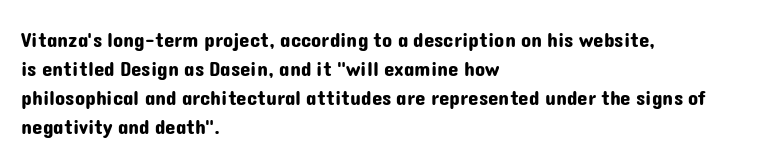
Does the leading feel generous? No, just average. Nobody touched the tracking dial on this one. This is the regular roman posture of the typeface. Visually the block forms a straight wall on the left and a jagged coastline on the right.
